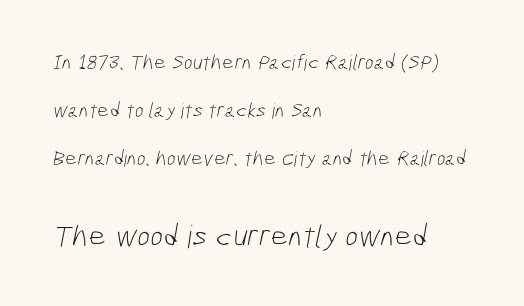
The image shows 31 px light, condensed sans-serif type; set left-aligned, loose line spacing (2.29x), normal letter spacing, not underlined; the second (bottom) block is 1.48x larger; low stroke contrast and a medium x-height.
